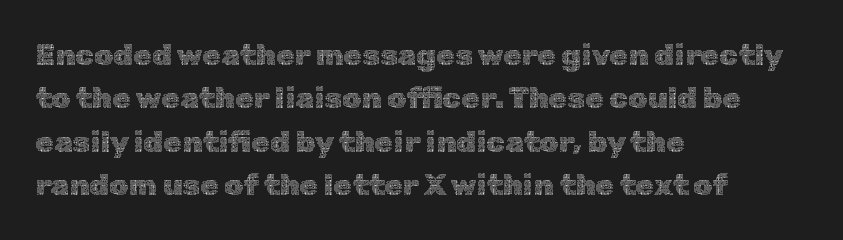
Q: Is the text bold? A: No.
Q: Is the text italic (slanted)? A: No, it is upright.
Q: Is the text underlined? A: No.
Q: How is the paragraph aligned? A: Left-aligned.
Q: Is the spacing between letters normal or unusually wide? A: Normal.
Q: Is the spacing between lines tight, normal or loose? A: Normal.
Q: Width (condensed, normal, or wide)? A: Normal.
Q: x-height? A: Medium.
Q: Monospaced? A: No.
